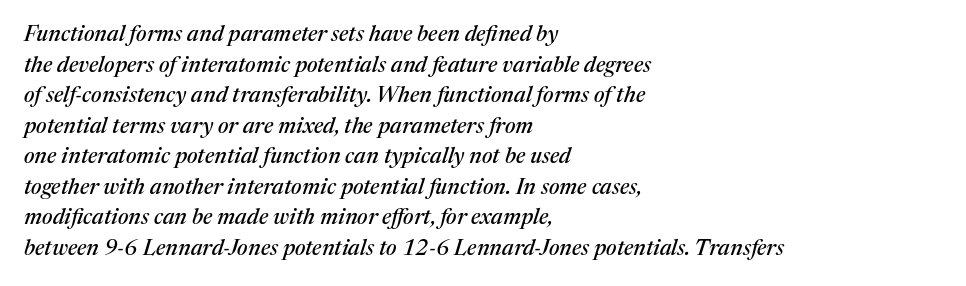
Q: Is the text italic (slanted)? A: Yes, it leans right by about 17 degrees.
Q: Is the text underlined? A: No.
Q: How is the paragraph aligned? A: Left-aligned.
Q: Is the spacing between letters normal or unusually wide? A: Normal.
Q: Is the spacing between lines tight, normal or loose? A: Normal.
